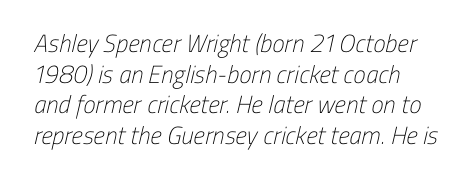
The image shows 25 px text type; set line spacing 1.23x, normal letter spacing, not underlined.
